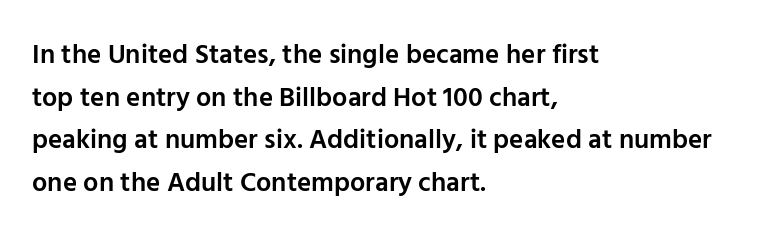
The characters look somewhat weighty, a semibold short of true bold. This sample uses an upright cut, with every glyph sitting square on the baseline. The horizontal fit of the characters is conventional and even. The ragged edge is on the right, which tells us the setting is flush left. This block has exactly the height ordinary leading produces. Glance below the letters and you will spot only blank space.
